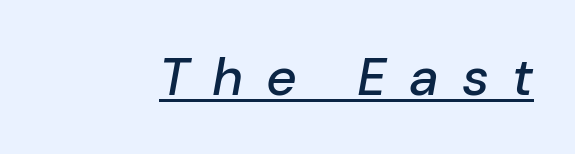
Q: Is the text italic (slanted)? A: Yes, it leans right by about 10 degrees.
Q: Is the text underlined? A: Yes.
Q: Is the spacing between letters normal or unusually wide? A: Unusually wide.
Q: Width (condensed, normal, or wide)? A: Normal.
Q: Stroke contrast? A: Low.
Q: x-height? A: Medium.
Q: Monospaced? A: No.
